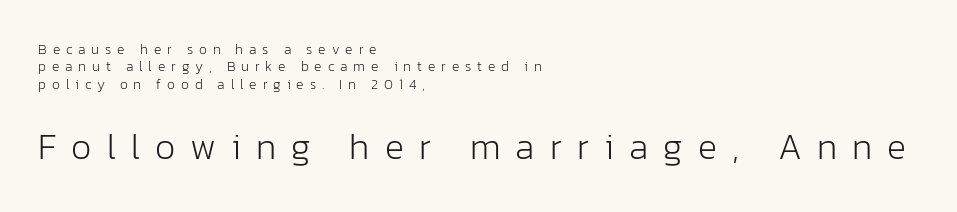
The image shows 36 px light sans-serif type, upright; set left-aligned, line spacing 1.24x, unusually wide letter spacing (+0.42 em), not underlined; the second (bottom) block is 2.57x larger; low stroke contrast and a medium x-height.
